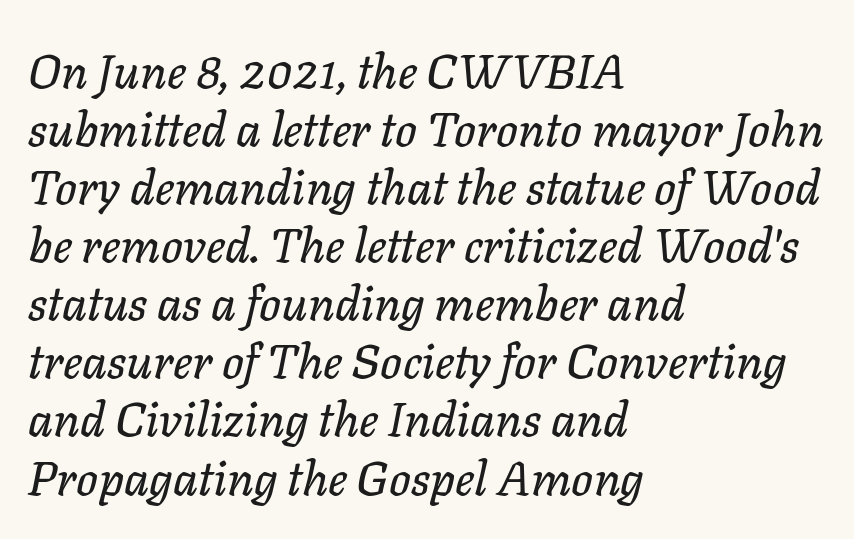
The image shows 48 px text type, italic (leaning right); set left-aligned, line spacing 1.21x, normal letter spacing, not underlined; low stroke contrast and a medium x-height.
